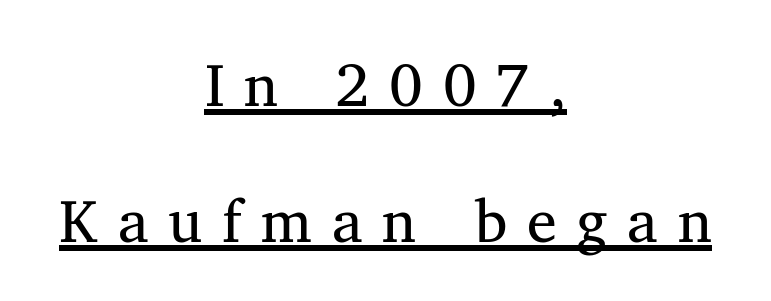
The image shows 60 px regular-weight serif type; set centered, loose line spacing (2.26x), unusually wide letter spacing (+0.33 em), underlined; medium stroke contrast and a medium x-height.
